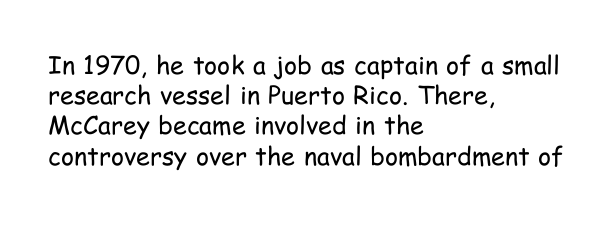
In terms of posture, this sample is upright. The rendering keeps characters at their native spacing. Caption: face not bold, strokes unweighted. The string is rendered with underlining switched off. Horizontal alignment here is leftward, the default for most running prose.
